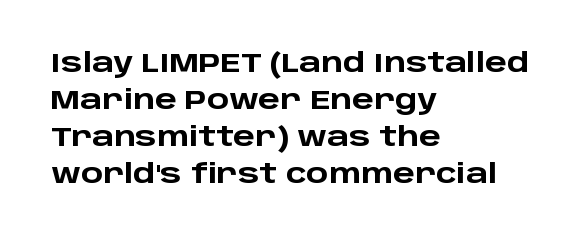
Q: Is the text bold? A: Yes.
Q: Is the text italic (slanted)? A: No, it is upright.
Q: Is the text underlined? A: No.
Q: How is the paragraph aligned? A: Left-aligned.
Q: Is the spacing between letters normal or unusually wide? A: Normal.
Q: Is the spacing between lines tight, normal or loose? A: Normal.
